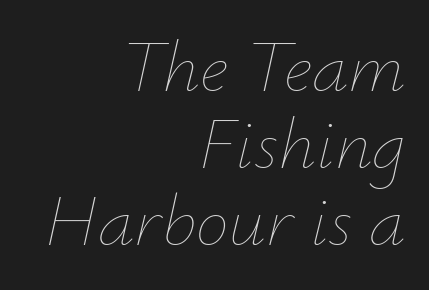
The image shows 74 px thin type, italic (leaning right); set right-aligned, tight line spacing (1.04x), normal letter spacing, not underlined; low stroke contrast and a small x-height.
